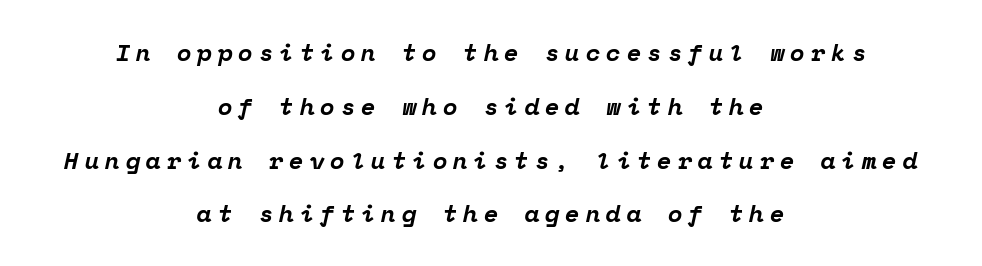
Q: Is the text bold? A: Yes.
Q: Is the text italic (slanted)? A: Yes, it leans right by about 12 degrees.
Q: Is the text underlined? A: No.
Q: How is the paragraph aligned? A: Centered.
Q: Is the spacing between letters normal or unusually wide? A: Unusually wide.
Q: Is the spacing between lines tight, normal or loose? A: Loose.
